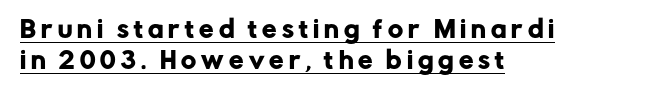
Q: Is the text italic (slanted)? A: No, it is upright.
Q: Is the text underlined? A: Yes.
Q: How is the paragraph aligned? A: Left-aligned.
Q: Is the spacing between letters normal or unusually wide? A: Unusually wide.
Q: Is the spacing between lines tight, normal or loose? A: Normal.
